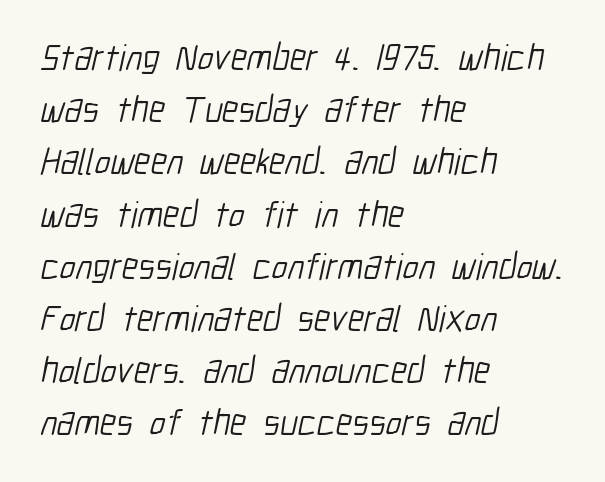
The image shows 37 px light, condensed sans-serif type; set left-aligned, normal line spacing (1.41x), normal letter spacing, not underlined; low stroke contrast and a medium x-height.
